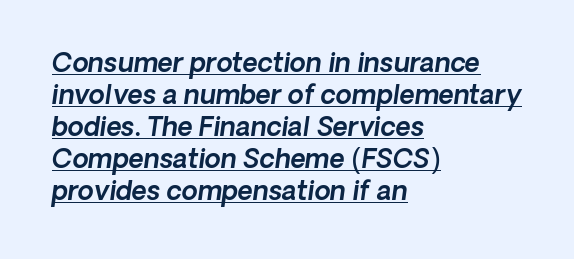
The face used here is rendered with its standard letterfit. Underline: present. Line starts are locked; line ends wander. The specimen reads as italic at a glance.
